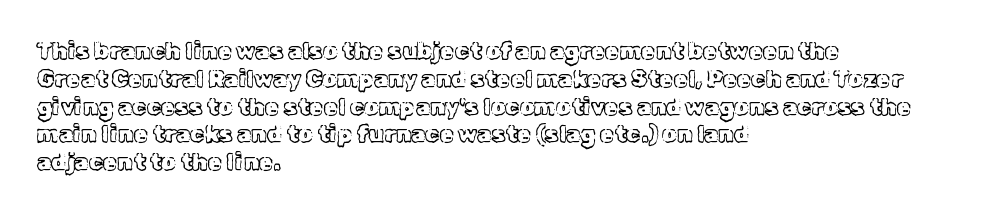
{"italic": "no", "underline": "no", "align": "left", "line_spacing_ratio": 1.21, "letter_spacing": "normal", "letter_spacing_em": 0.0, "glyph_px": 23}
